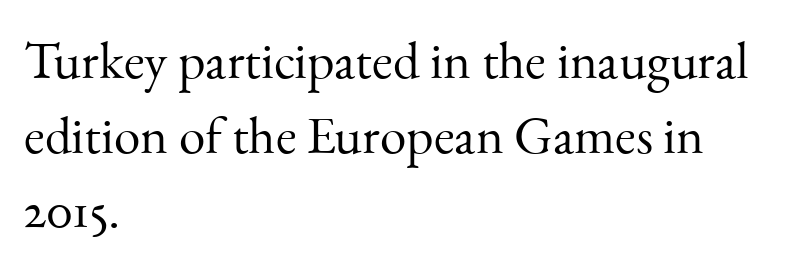
The image shows 53 px light serif type, upright; set left-aligned, normal line spacing (1.41x), normal letter spacing, not underlined; medium stroke contrast and a small x-height.
